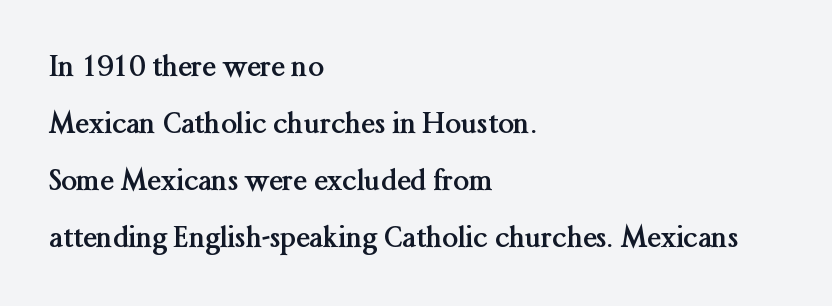
{"serif": "yes", "italic": "no", "bold": "yes", "weight": "semibold", "width": "normal", "stroke_contrast": "medium", "x_height": "medium", "monospaced": "no", "underline": "no", "align": "left", "line_spacing": "loose", "line_spacing_ratio": 2.04, "letter_spacing": "normal", "letter_spacing_em": 0.0, "glyph_px": 28}
